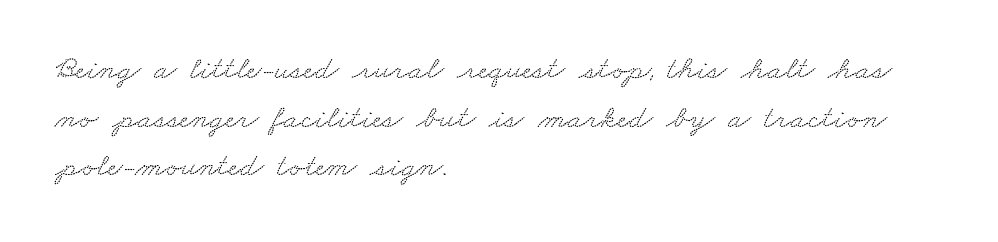
Q: Is the text underlined? A: No.
Q: How is the paragraph aligned? A: Left-aligned.
Q: Is the spacing between letters normal or unusually wide? A: Normal.
Q: Is the spacing between lines tight, normal or loose? A: Normal.
Q: Width (condensed, normal, or wide)? A: Wide.
Q: Stroke contrast? A: Low.
Q: x-height? A: Small.
Q: Monospaced? A: No.
